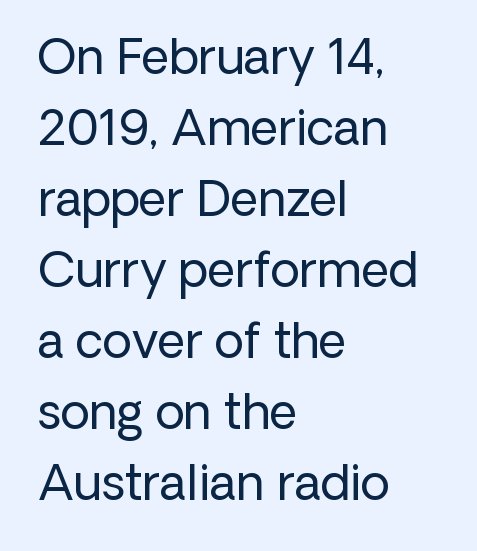
The image shows 48 px regular-weight sans-serif type, upright; set left-aligned, normal line spacing (1.48x), normal letter spacing, not underlined; low stroke contrast and a medium x-height.
